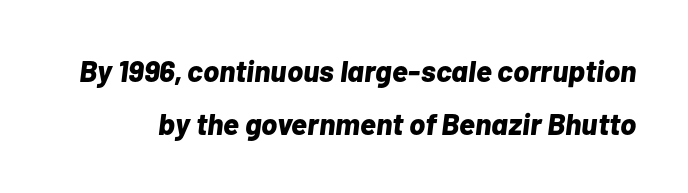
The image shows 30 px bold type, italic (leaning right); set line spacing 1.76x, normal letter spacing, not underlined; low stroke contrast and a medium x-height.
